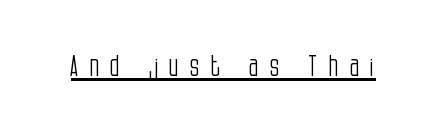
Q: Is the text bold? A: No.
Q: Is the text italic (slanted)? A: No, it is upright.
Q: Is the typeface a serif or a sans-serif typeface? A: Sans-serif.
Q: Is the text underlined? A: Yes.
Q: Is the spacing between letters normal or unusually wide? A: Unusually wide.
Q: Width (condensed, normal, or wide)? A: Condensed.
Q: Stroke contrast? A: Low.
Q: x-height? A: Large.
Q: Monospaced? A: No.
